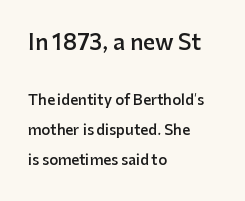
Q: Is the text bold? A: Semi-bold.
Q: Is the text italic (slanted)? A: No, it is upright.
Q: Is the text underlined? A: No.
Q: How is the paragraph aligned? A: Left-aligned.
Q: Is the spacing between letters normal or unusually wide? A: Normal.
Q: Is the spacing between lines tight, normal or loose? A: Loose.
Q: Which block of text is set in a larger size, the first (top) or the second (bottom)? A: The first (top) one.
